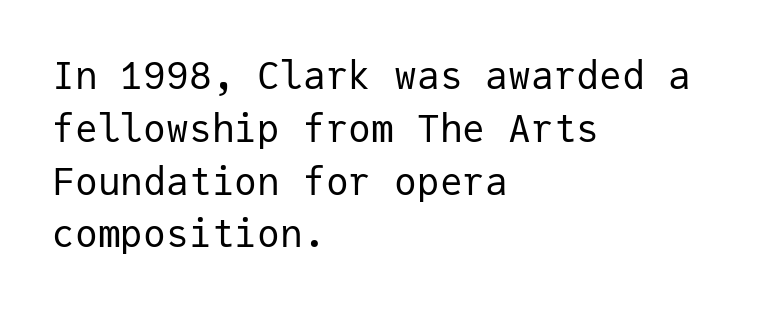
The image shows 38 px regular-weight sans-serif type, upright, monospaced; set left-aligned, normal line spacing (1.39x), normal letter spacing, not underlined; low stroke contrast and a medium x-height.
